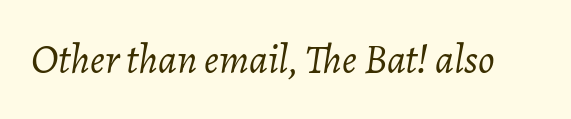
{"italic": "yes", "lean": "right", "slant_degrees": 7, "bold": "no", "weight": "light", "width": "normal", "stroke_contrast": "low", "x_height": "medium", "monospaced": "no", "underline": "no", "letter_spacing": "normal", "letter_spacing_em": 0.0, "glyph_px": 41}
